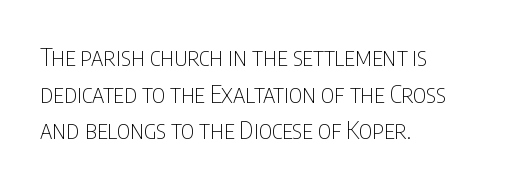
The image shows 25 px text type, upright; set left-aligned, normal line spacing (1.47x), normal letter spacing, not underlined.
